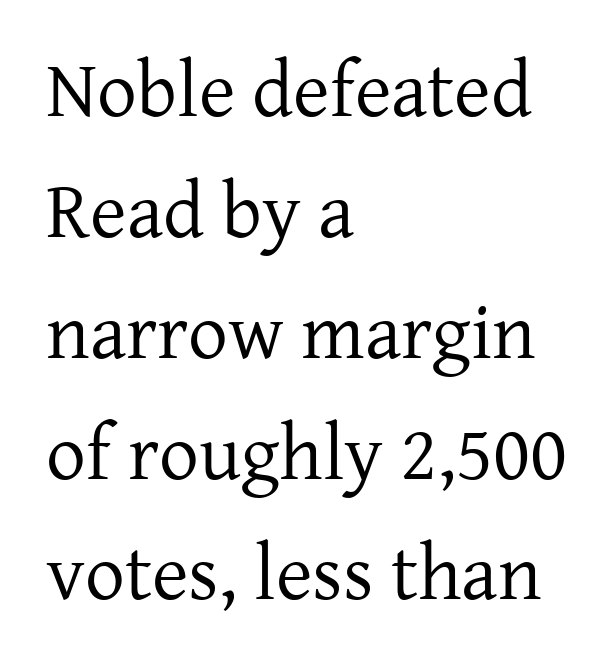
{"serif": "yes", "italic": "no", "bold": "no", "weight": "regular", "width": "normal", "stroke_contrast": "low", "x_height": "medium", "monospaced": "no", "underline": "no", "align": "left", "line_spacing": "normal", "line_spacing_ratio": 1.53, "letter_spacing": "normal", "letter_spacing_em": 0.0, "glyph_px": 79}
